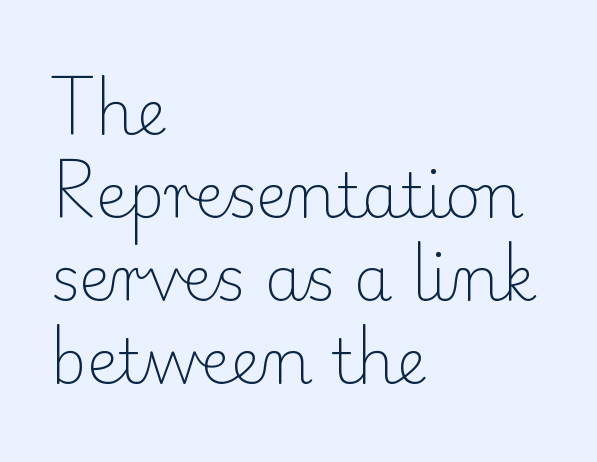
The image shows 62 px light serif type, upright; set left-aligned, normal line spacing (1.34x), normal letter spacing, not underlined; low stroke contrast and a small x-height.
